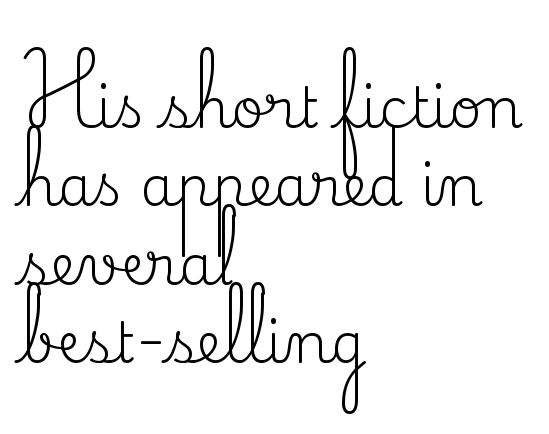
Q: Is the text bold? A: No.
Q: Is the text italic (slanted)? A: No, it is upright.
Q: Is the typeface a serif or a sans-serif typeface? A: Serif.
Q: Is the text underlined? A: No.
Q: How is the paragraph aligned? A: Left-aligned.
Q: Is the spacing between letters normal or unusually wide? A: Normal.
Q: Is the spacing between lines tight, normal or loose? A: Normal.
Q: Width (condensed, normal, or wide)? A: Normal.
Q: Stroke contrast? A: Medium.
Q: x-height? A: Small.
Q: Monospaced? A: No.
